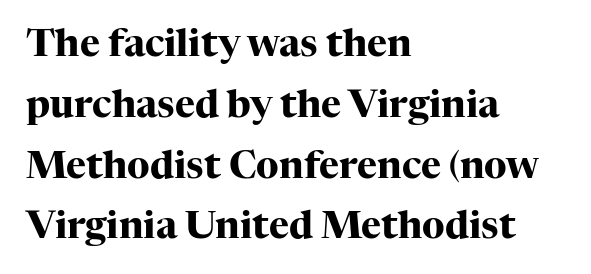
Q: Is the text bold? A: Yes.
Q: Is the text italic (slanted)? A: No, it is upright.
Q: Is the typeface a serif or a sans-serif typeface? A: Serif.
Q: Is the text underlined? A: No.
Q: How is the paragraph aligned? A: Left-aligned.
Q: Is the spacing between letters normal or unusually wide? A: Normal.
Q: Is the spacing between lines tight, normal or loose? A: Normal.
Q: Width (condensed, normal, or wide)? A: Normal.
Q: Stroke contrast? A: High.
Q: x-height? A: Medium.
Q: Monospaced? A: No.
